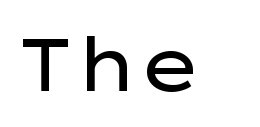
{"serif": "no", "italic": "no", "bold": "no", "weight": "regular", "width": "wide", "stroke_contrast": "low", "x_height": "medium", "monospaced": "no", "underline": "no", "letter_spacing": "normal", "letter_spacing_em": 0.0, "glyph_px": 74}
